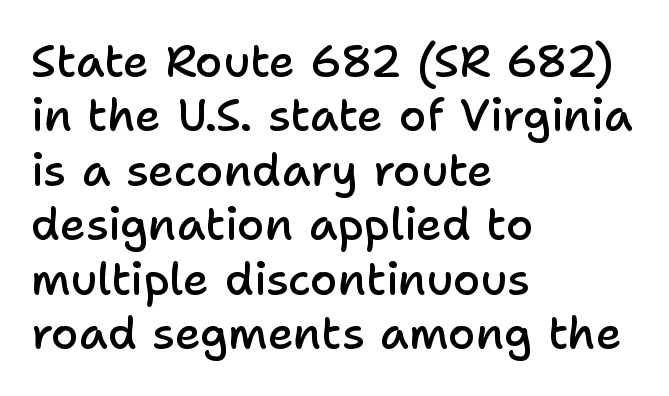
Q: Is the text bold? A: Semi-bold.
Q: Is the text italic (slanted)? A: No, it is upright.
Q: Is the typeface a serif or a sans-serif typeface? A: Sans-serif.
Q: Is the text underlined? A: No.
Q: How is the paragraph aligned? A: Left-aligned.
Q: Is the spacing between letters normal or unusually wide? A: Normal.
Q: Width (condensed, normal, or wide)? A: Normal.
Q: Stroke contrast? A: Low.
Q: x-height? A: Medium.
Q: Monospaced? A: No.
